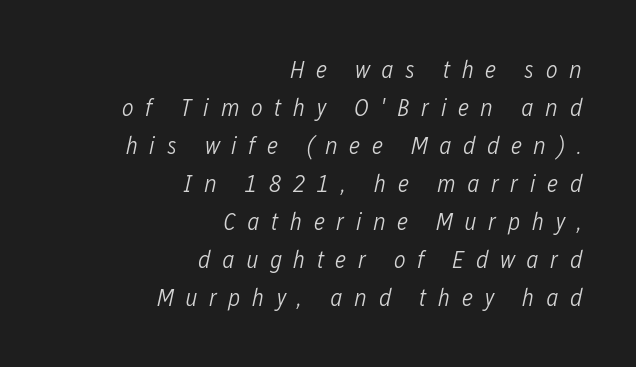
{"italic": "yes", "lean": "right", "slant_degrees": 12, "bold": "no", "underline": "no", "align": "right", "line_spacing": "normal", "line_spacing_ratio": 1.52, "letter_spacing": "wide", "letter_spacing_em": 0.46, "glyph_px": 25}
